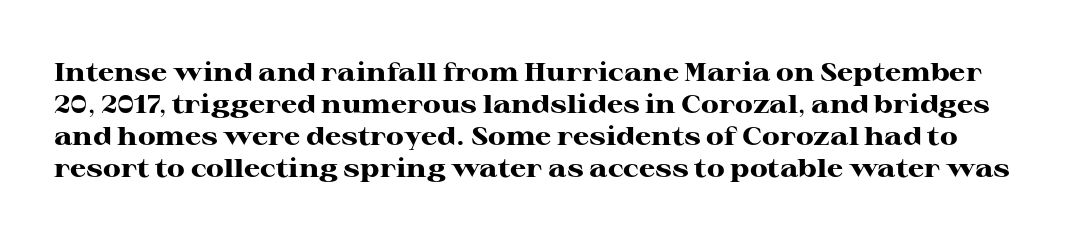
Q: Is the text bold? A: Yes.
Q: Is the text italic (slanted)? A: No, it is upright.
Q: Is the text underlined? A: No.
Q: Is the spacing between letters normal or unusually wide? A: Normal.
